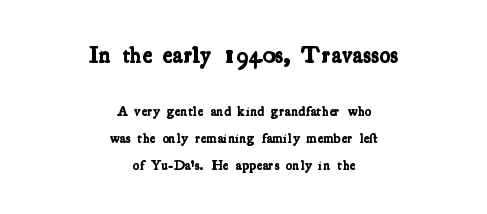
The image shows 23 px bold type; set centered, loose line spacing (1.91x), normal letter spacing, not underlined; the first (top) block is 1.64x larger.
